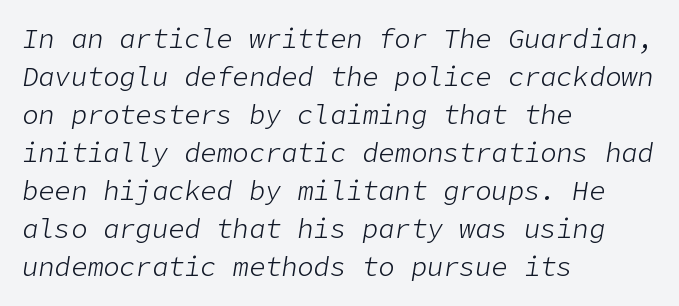
The image shows 27 px text type, italic (leaning right); set left-aligned, normal line spacing (1.41x), normal letter spacing, not underlined.
